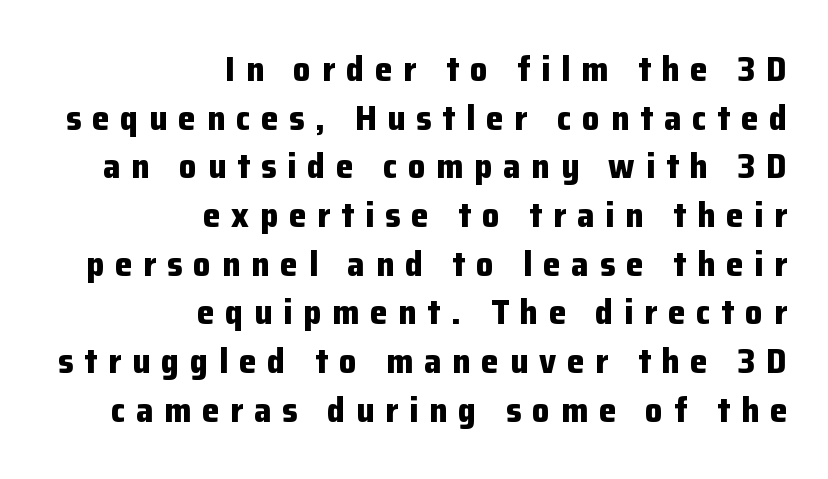
The image shows 35 px bold sans-serif type, upright; set right-aligned, normal line spacing (1.39x), unusually wide letter spacing (+0.31 em), not underlined; low stroke contrast and a medium x-height.
